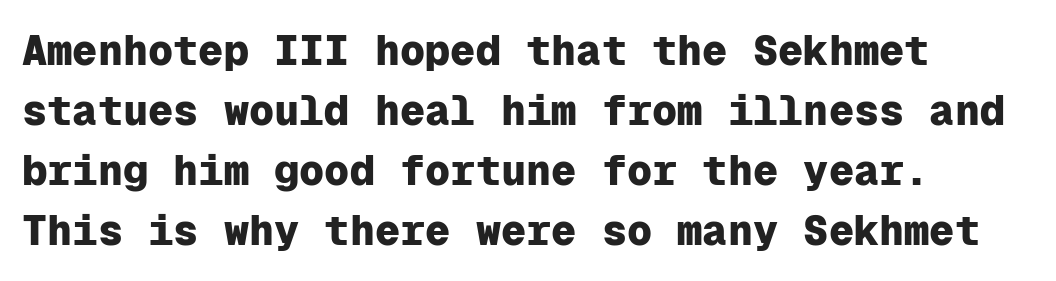
Q: Is the text bold? A: Yes.
Q: Is the text italic (slanted)? A: No, it is upright.
Q: Is the typeface a serif or a sans-serif typeface? A: Sans-serif.
Q: Is the text underlined? A: No.
Q: How is the paragraph aligned? A: Left-aligned.
Q: Is the spacing between letters normal or unusually wide? A: Normal.
Q: Is the spacing between lines tight, normal or loose? A: Normal.
Q: Width (condensed, normal, or wide)? A: Normal.
Q: Stroke contrast? A: Low.
Q: x-height? A: Medium.
Q: Monospaced? A: Yes.
